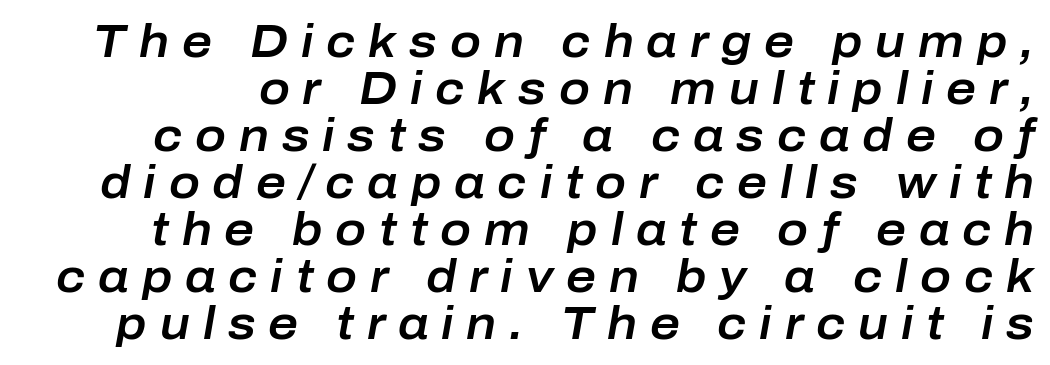
Q: Is the text italic (slanted)? A: Yes, it leans right by about 10 degrees.
Q: Is the text underlined? A: No.
Q: Is the spacing between letters normal or unusually wide? A: Unusually wide.
Q: Is the spacing between lines tight, normal or loose? A: Tight.
Q: Width (condensed, normal, or wide)? A: Normal.
Q: Stroke contrast? A: Low.
Q: x-height? A: Medium.
Q: Monospaced? A: No.
